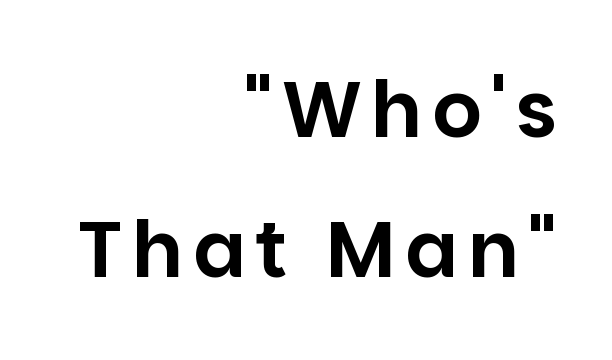
Q: Is the text italic (slanted)? A: No, it is upright.
Q: Is the typeface a serif or a sans-serif typeface? A: Sans-serif.
Q: Is the text underlined? A: No.
Q: How is the paragraph aligned? A: Right-aligned.
Q: Width (condensed, normal, or wide)? A: Normal.
Q: Stroke contrast? A: Low.
Q: x-height? A: Large.
Q: Monospaced? A: No.
